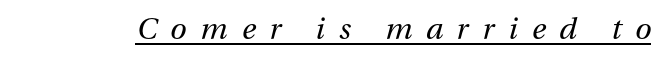
{"italic": "yes", "lean": "right", "slant_degrees": 13, "bold": "no", "weight": "regular", "width": "normal", "stroke_contrast": "medium", "x_height": "medium", "monospaced": "no", "underline": "yes", "letter_spacing": "wide", "letter_spacing_em": 0.46, "glyph_px": 30}
